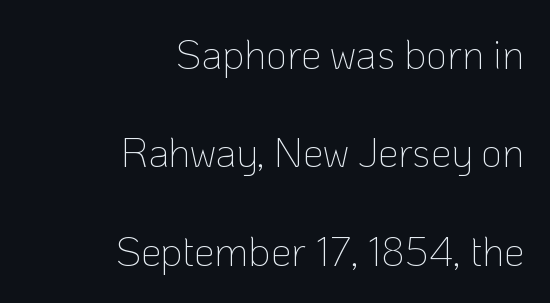
Is this a fixed-width face? No — the glyphs have proportional, varying widths. Bare-footed words on every line. Stroke terminals: plain, sans-serif. Letter spacing: default. The lines are spread far apart with generous leading. The lettering holds an erect, upright posture throughout.
